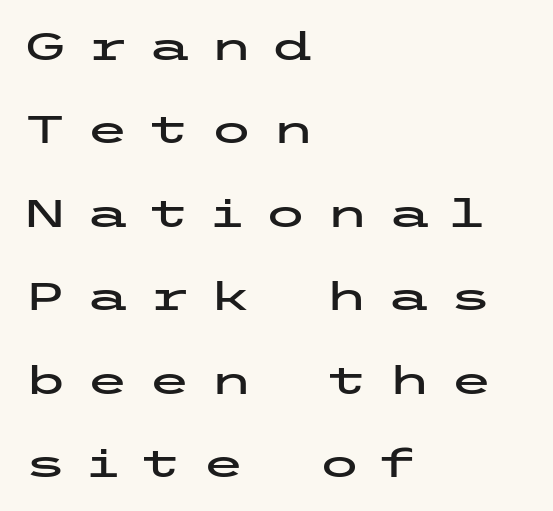
Does the lettering tilt? It doesn't — this is upright. Nope, no serifs anywhere on these letters. Each new line begins a long way beneath the previous one. The line texture is sparse and dotted thanks to wide tracking.
